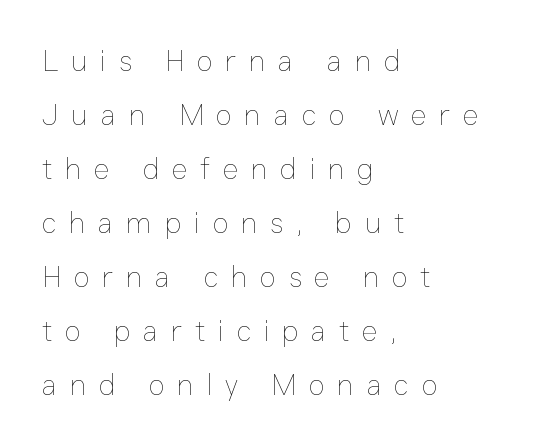
Quick note: not italic, upright. The passage is arranged the way most books set body copy — flush left. Spacing verdict: proportional, widths tailored to each character. Lines of text with bare space underneath.
